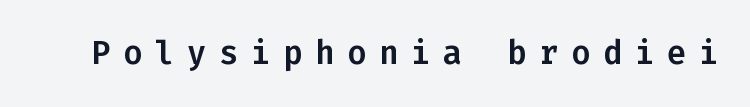
Q: Is the text italic (slanted)? A: No, it is upright.
Q: Is the typeface a serif or a sans-serif typeface? A: Sans-serif.
Q: Is the text underlined? A: No.
Q: Is the spacing between letters normal or unusually wide? A: Unusually wide.
Q: Width (condensed, normal, or wide)? A: Normal.
Q: Stroke contrast? A: Low.
Q: x-height? A: Medium.
Q: Monospaced? A: Yes.
